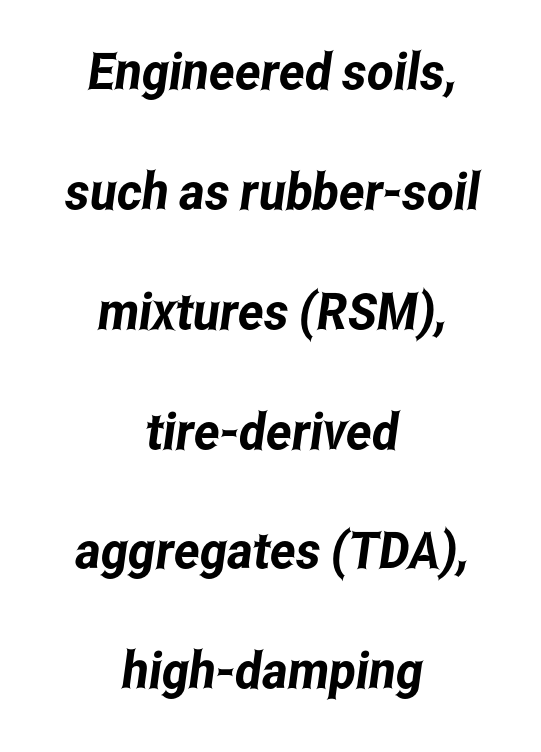
The image shows 51 px condensed sans-serif type; set centered, loose line spacing (2.35x), normal letter spacing, not underlined; low stroke contrast and a medium x-height.
